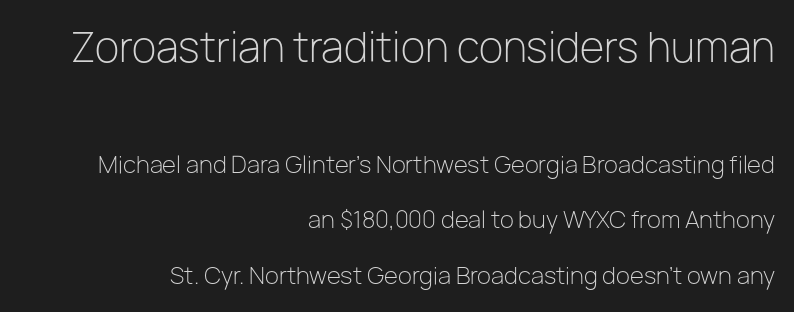
Q: Is the text bold? A: No.
Q: Is the text italic (slanted)? A: No, it is upright.
Q: Is the typeface a serif or a sans-serif typeface? A: Sans-serif.
Q: Is the text underlined? A: No.
Q: How is the paragraph aligned? A: Right-aligned.
Q: Is the spacing between letters normal or unusually wide? A: Normal.
Q: Is the spacing between lines tight, normal or loose? A: Loose.
Q: Which block of text is set in a larger size, the first (top) or the second (bottom)? A: The first (top) one.
Q: Width (condensed, normal, or wide)? A: Normal.
Q: Stroke contrast? A: Low.
Q: x-height? A: Medium.
Q: Monospaced? A: No.
